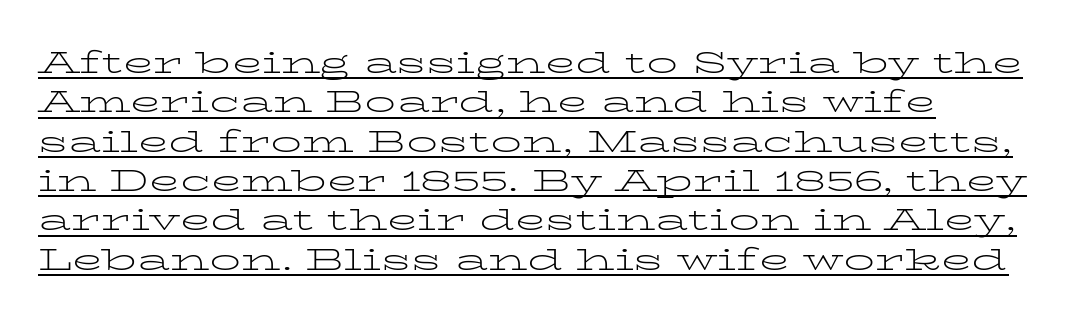
The image shows 31 px light, wide serif type, upright; set normal line spacing (1.27x), normal letter spacing, underlined; low stroke contrast and a medium x-height.
